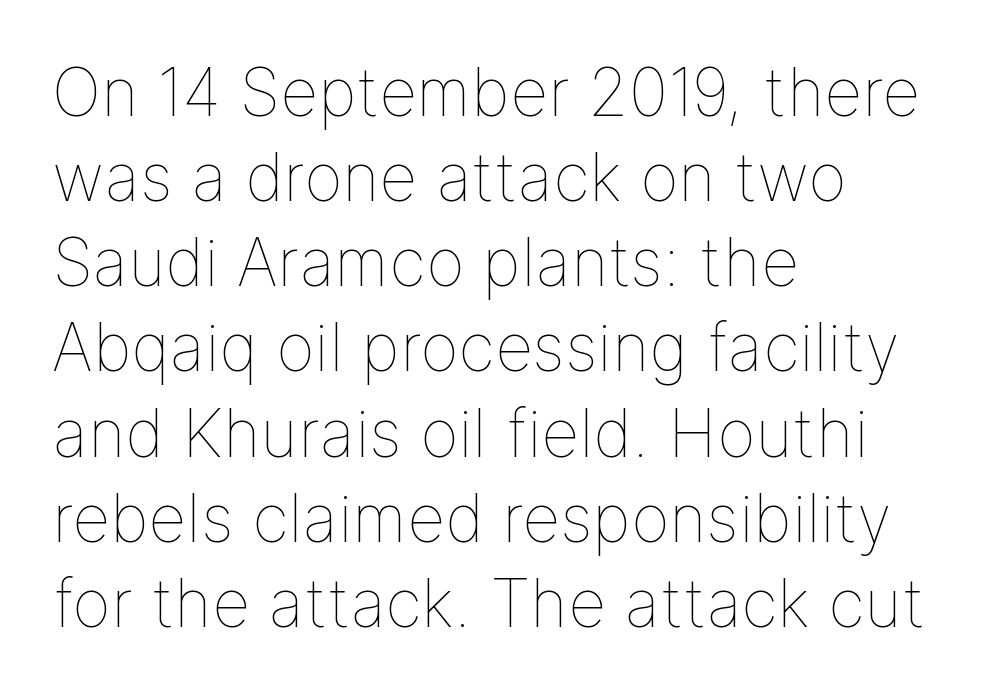
{"italic": "no", "bold": "no", "weight": "thin", "width": "normal", "stroke_contrast": "low", "x_height": "medium", "monospaced": "no", "underline": "no", "align": "left", "line_spacing": "normal", "line_spacing_ratio": 1.29, "letter_spacing": "normal", "letter_spacing_em": 0.0, "glyph_px": 66}
